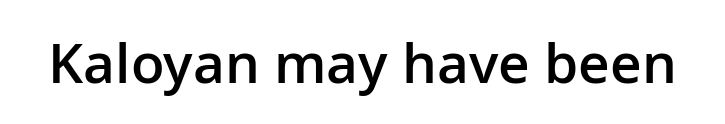
Underlining? Definitely not there. Examine the stroke ends and you'll find no serifs. Characters follow at the spacing the type designer built in. Typographic density is moderately raised because the face is semibold. Ascenders rise straight up at ninety degrees.
